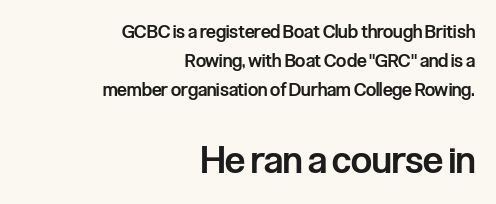
Q: Is the text bold? A: Semi-bold.
Q: Is the text italic (slanted)? A: No, it is upright.
Q: Is the typeface a serif or a sans-serif typeface? A: Sans-serif.
Q: Is the text underlined? A: No.
Q: How is the paragraph aligned? A: Right-aligned.
Q: Is the spacing between letters normal or unusually wide? A: Normal.
Q: Is the spacing between lines tight, normal or loose? A: Normal.
Q: Which block of text is set in a larger size, the first (top) or the second (bottom)? A: The second (bottom) one.
Q: Width (condensed, normal, or wide)? A: Condensed.
Q: Stroke contrast? A: Low.
Q: x-height? A: Medium.
Q: Monospaced? A: No.
